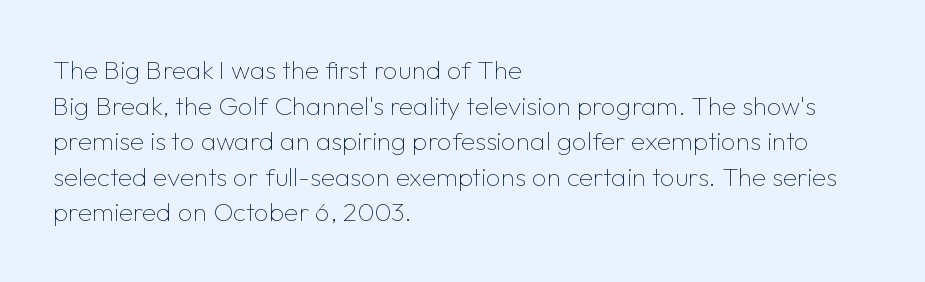
Q: Is the text bold? A: No.
Q: Is the text italic (slanted)? A: No, it is upright.
Q: Is the text underlined? A: No.
Q: How is the paragraph aligned? A: Left-aligned.
Q: Is the spacing between letters normal or unusually wide? A: Normal.
Q: Is the spacing between lines tight, normal or loose? A: Normal.
